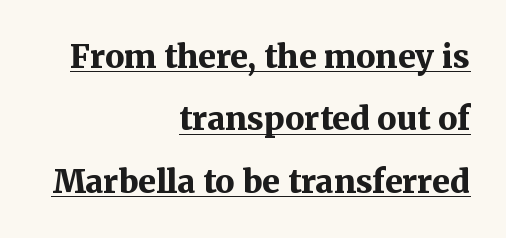
Q: Is the text bold? A: Yes.
Q: Is the text italic (slanted)? A: No, it is upright.
Q: Is the typeface a serif or a sans-serif typeface? A: Serif.
Q: Is the text underlined? A: Yes.
Q: How is the paragraph aligned? A: Right-aligned.
Q: Is the spacing between letters normal or unusually wide? A: Normal.
Q: Is the spacing between lines tight, normal or loose? A: Loose.
Q: Width (condensed, normal, or wide)? A: Normal.
Q: Stroke contrast? A: Medium.
Q: x-height? A: Medium.
Q: Monospaced? A: No.
